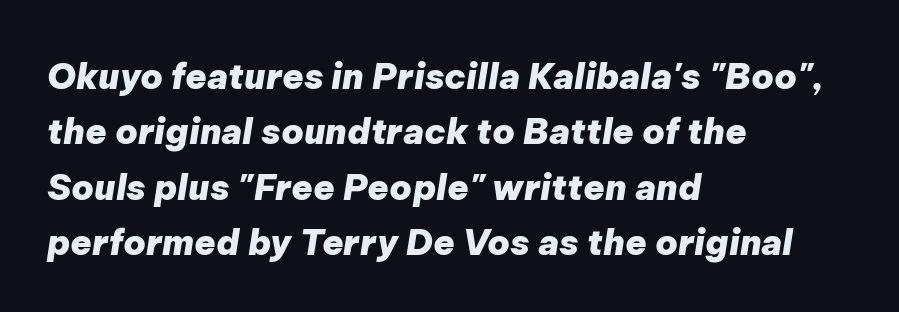
{"italic": "yes", "lean": "right", "slant_degrees": 9, "bold": "yes", "weight": "heavy", "width": "normal", "stroke_contrast": "low", "x_height": "medium", "monospaced": "no", "underline": "no", "align": "left", "line_spacing": "normal", "line_spacing_ratio": 1.58, "letter_spacing": "normal", "letter_spacing_em": 0.0, "glyph_px": 35}
